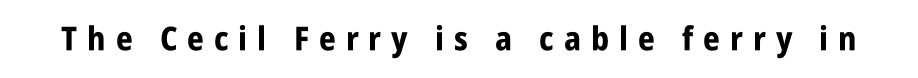
Any mark beneath the type? The region is blank. Look at the tracking — it's clearly loosened, letters drifting apart. Italic? Not at all — the glyphs are vertical. The passage shown is typed in a proportional face where columns would drift.
